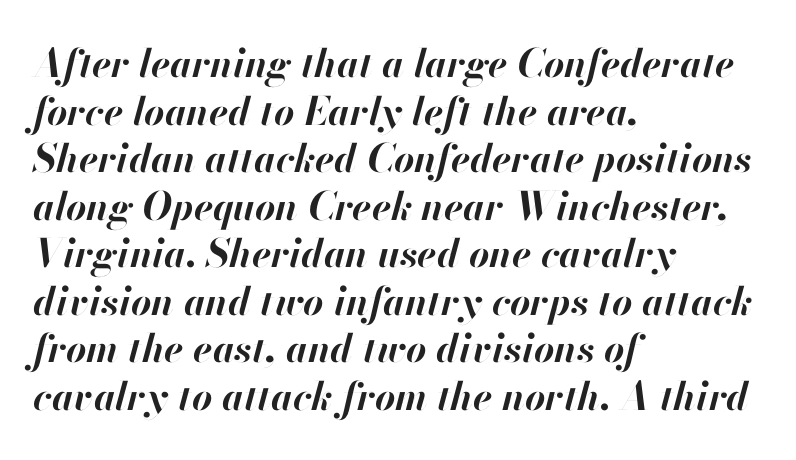
The font's italic variant was chosen for this text. The glyphs have the mass of a bold cut. Note the varied advance widths — an 'i' is clearly narrower than an 'm'. The line texture is even and compact thanks to regular tracking. The rag falls on the right side of this text block. The passage shown is not underscored anywhere.
